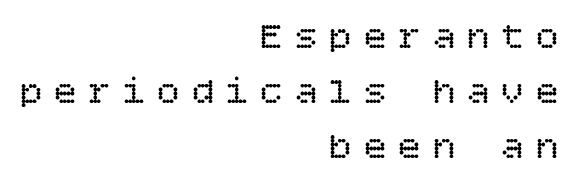
Stems here are at most as thick as an everyday book face. The type sits square on the baseline with zero lean. A typesetter would call this leading conventional body-copy spacing. Short note: letters widely spaced.
